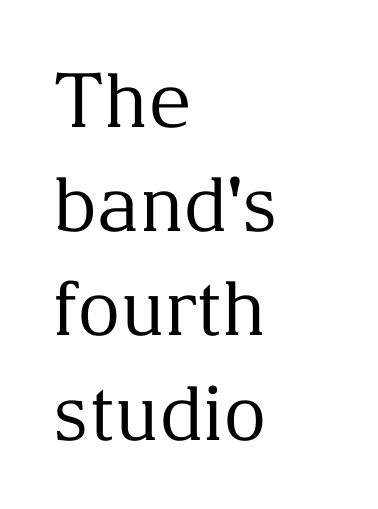
{"serif": "yes", "italic": "no", "bold": "no", "weight": "regular", "width": "normal", "stroke_contrast": "medium", "x_height": "medium", "monospaced": "no", "underline": "no", "align": "left", "line_spacing": "normal", "line_spacing_ratio": 1.39, "letter_spacing": "normal", "letter_spacing_em": 0.0, "glyph_px": 75}
